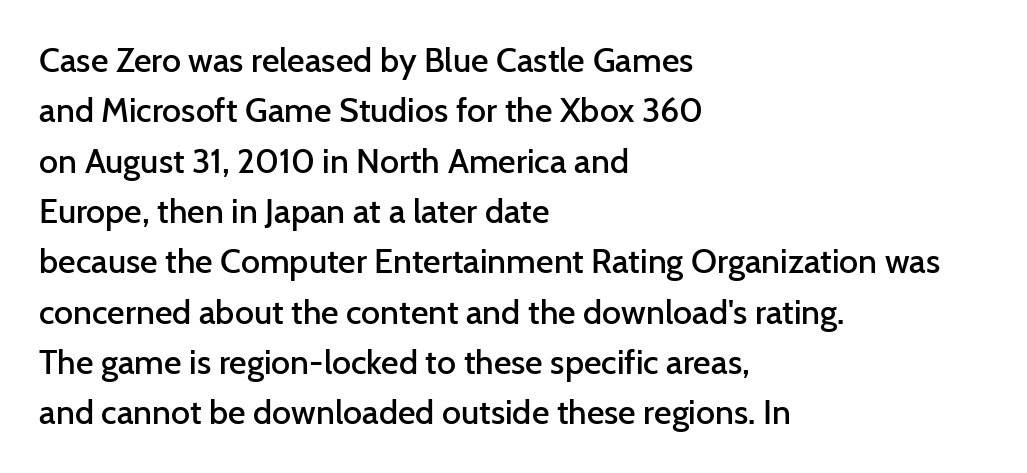
The image shows 34 px semibold sans-serif type, upright; set left-aligned, normal line spacing (1.48x), normal letter spacing, not underlined; low stroke contrast and a medium x-height.
